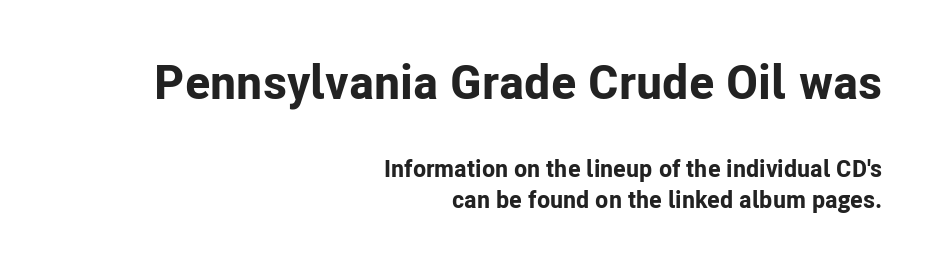
Q: Is the text bold? A: Yes.
Q: Is the text italic (slanted)? A: No, it is upright.
Q: Is the typeface a serif or a sans-serif typeface? A: Sans-serif.
Q: Is the text underlined? A: No.
Q: How is the paragraph aligned? A: Right-aligned.
Q: Is the spacing between letters normal or unusually wide? A: Normal.
Q: Is the spacing between lines tight, normal or loose? A: Normal.
Q: Which block of text is set in a larger size, the first (top) or the second (bottom)? A: The first (top) one.
Q: Width (condensed, normal, or wide)? A: Normal.
Q: Stroke contrast? A: Low.
Q: x-height? A: Medium.
Q: Monospaced? A: No.
